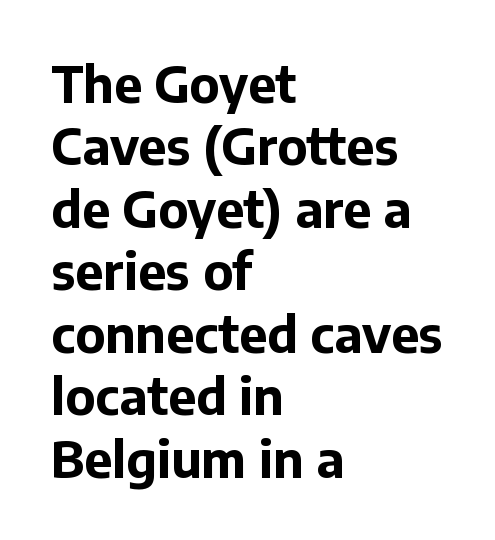
{"serif": "no", "italic": "no", "bold": "yes", "weight": "bold", "width": "normal", "stroke_contrast": "low", "x_height": "medium", "monospaced": "no", "underline": "no", "align": "left", "line_spacing": "normal", "line_spacing_ratio": 1.25, "letter_spacing": "normal", "letter_spacing_em": 0.0, "glyph_px": 50}
